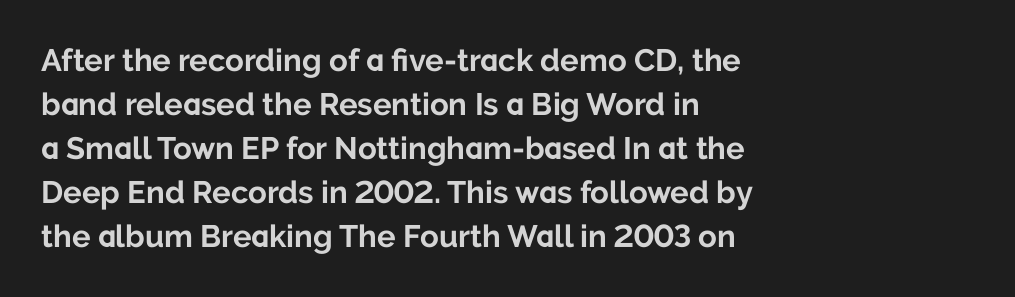
It's the straight-up-and-down kind of type. Character widths vary here, with narrow letters taking less room than wide ones. Type style note: lacks serifs. Summary of vertical rhythm: regular, with standard interline spacing. The letterforms sit shoulder to shoulder at normal distance.
